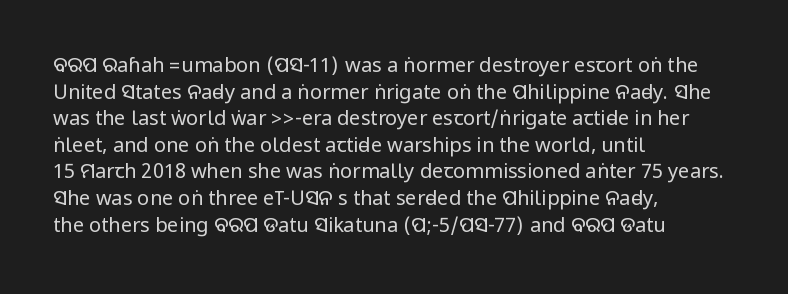
{"italic": "no", "bold": "no", "underline": "no", "align": "left", "line_spacing": "normal", "line_spacing_ratio": 1.33, "letter_spacing": "normal", "letter_spacing_em": 0.0, "glyph_px": 20}
